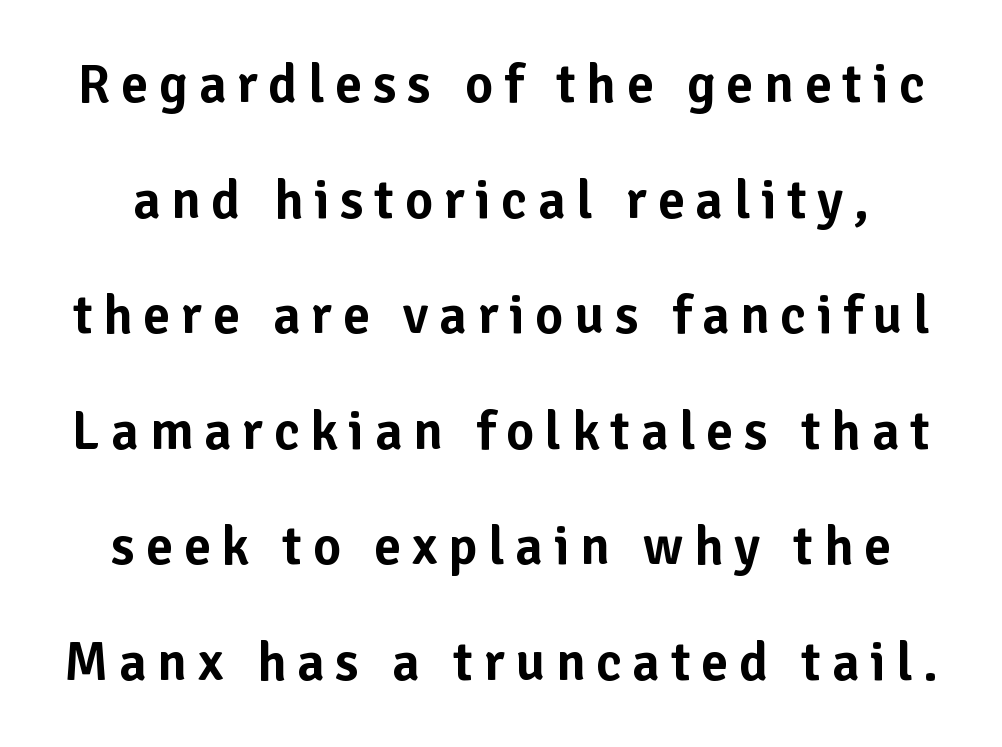
The designer went with a sans here, leaving each stem footless. Descenders are the only things crossing below the line. Leading is clearly above the norm, producing a sparse column. Characters remain perfectly vertical along every line. What stands out about the letter spacing? Its width — letters are far apart. Do the characters align in a grid? No, the font is proportional.
